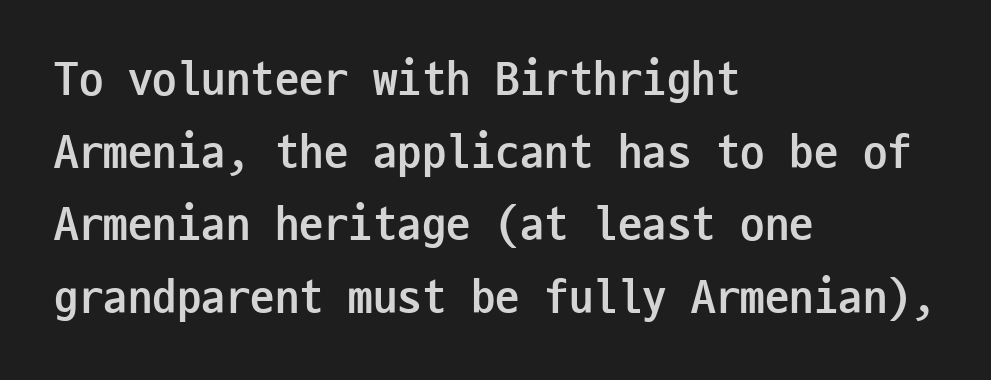
{"serif": "no", "italic": "no", "bold": "yes", "weight": "semibold", "width": "condensed", "stroke_contrast": "low", "x_height": "medium", "monospaced": "yes", "underline": "no", "align": "left", "line_spacing": "normal", "line_spacing_ratio": 1.48, "letter_spacing": "normal", "letter_spacing_em": 0.0, "glyph_px": 49}
